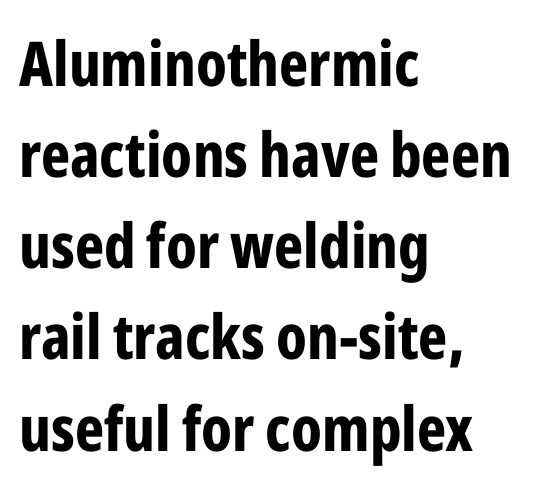
The image shows 62 px bold, condensed sans-serif type, upright; set left-aligned, normal line spacing (1.47x), normal letter spacing, not underlined; low stroke contrast and a medium x-height.
